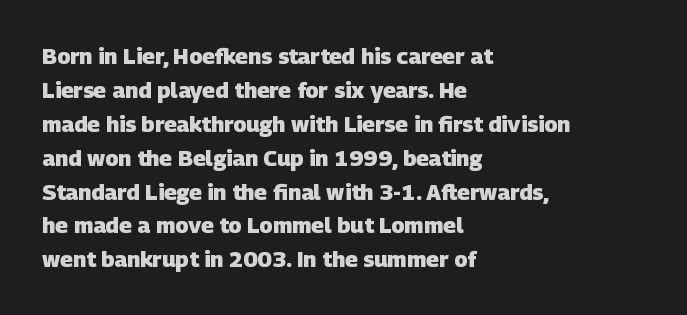
The image shows 22 px bold type; set left-aligned, normal line spacing (1.54x), normal letter spacing, not underlined.
